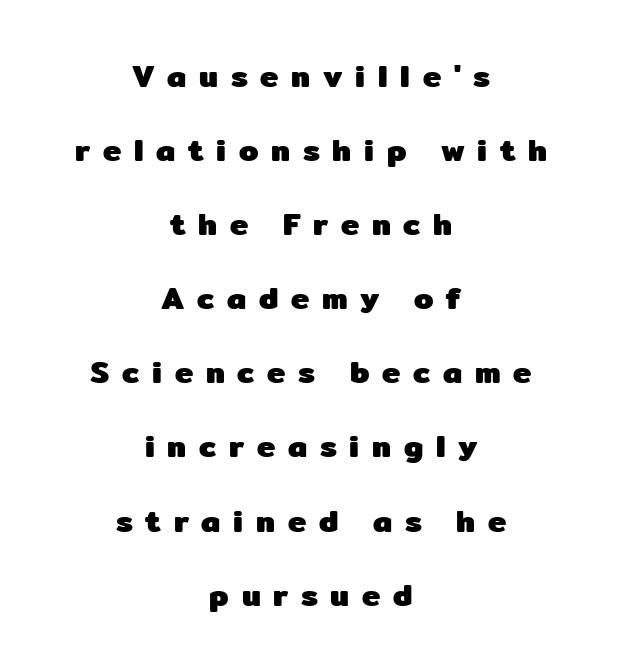
The image shows 31 px heavy sans-serif type, upright; set centered, loose line spacing (2.39x), unusually wide letter spacing (+0.41 em), not underlined; low stroke contrast and a medium x-height.
